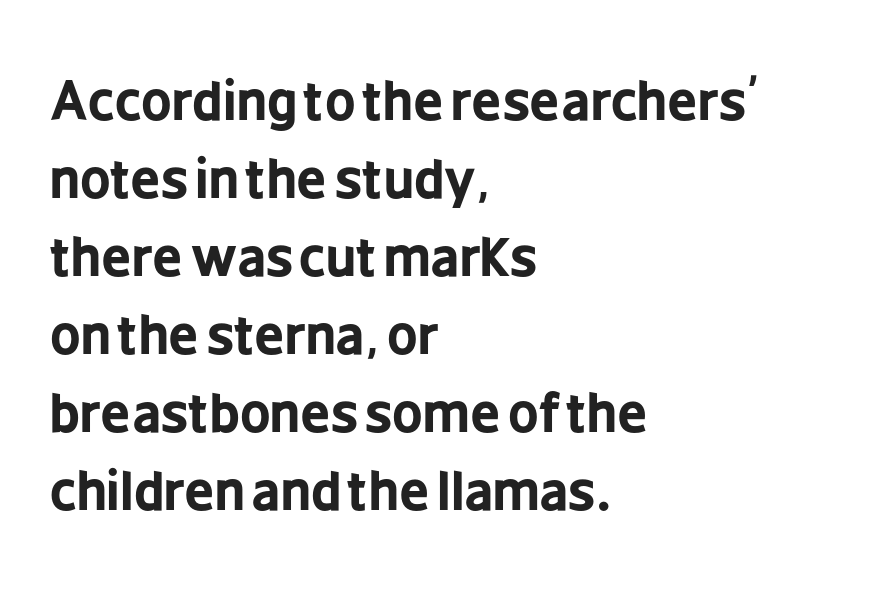
Q: Is the text bold? A: Yes.
Q: Is the text italic (slanted)? A: No, it is upright.
Q: Is the typeface a serif or a sans-serif typeface? A: Sans-serif.
Q: Is the text underlined? A: No.
Q: How is the paragraph aligned? A: Left-aligned.
Q: Is the spacing between letters normal or unusually wide? A: Normal.
Q: Is the spacing between lines tight, normal or loose? A: Normal.
Q: Width (condensed, normal, or wide)? A: Condensed.
Q: Stroke contrast? A: Low.
Q: x-height? A: Medium.
Q: Monospaced? A: No.
